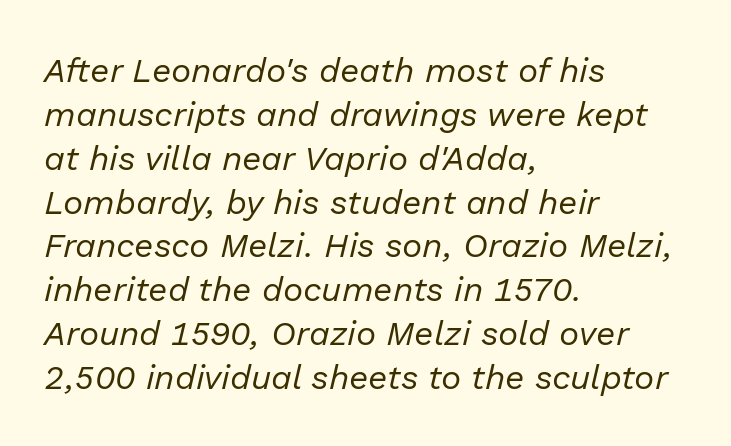
Q: Is the text bold? A: No.
Q: Is the text italic (slanted)? A: Yes, it leans right by about 13 degrees.
Q: Is the text underlined? A: No.
Q: How is the paragraph aligned? A: Left-aligned.
Q: Is the spacing between letters normal or unusually wide? A: Normal.
Q: Is the spacing between lines tight, normal or loose? A: Normal.
Q: Width (condensed, normal, or wide)? A: Normal.
Q: Stroke contrast? A: Low.
Q: x-height? A: Medium.
Q: Monospaced? A: No.
